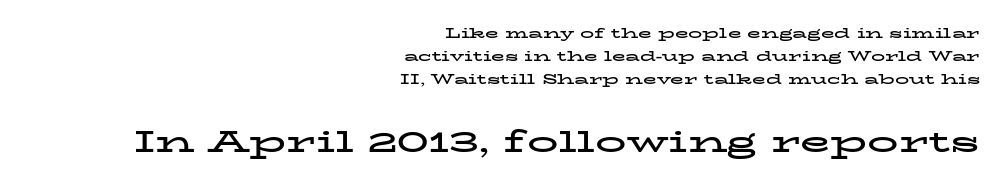
The image shows 31 px bold, wide serif type, upright; set right-aligned, normal line spacing (1.66x), normal letter spacing, not underlined; the second (bottom) block is 2.21x larger; low stroke contrast and a medium x-height.
